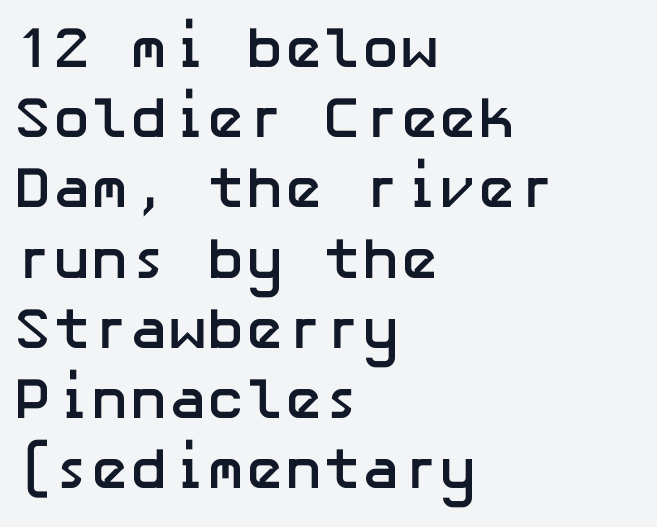
Q: Is the text bold? A: Yes.
Q: Is the text italic (slanted)? A: No, it is upright.
Q: Is the typeface a serif or a sans-serif typeface? A: Sans-serif.
Q: Is the text underlined? A: No.
Q: How is the paragraph aligned? A: Left-aligned.
Q: Is the spacing between letters normal or unusually wide? A: Normal.
Q: Width (condensed, normal, or wide)? A: Normal.
Q: Stroke contrast? A: Low.
Q: x-height? A: Medium.
